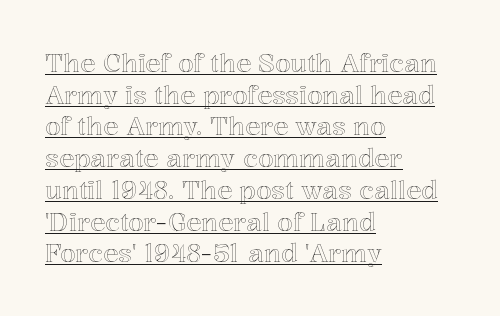
Horizontal bands of white between lines are of average thickness. Does the lettering tilt? It doesn't — this is upright. Caption: standard tracking, unaltered. The typesetter chose a ragged-right arrangement here. The rendering uses the underline text-decoration.
